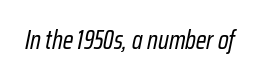
Caption: standard tracking, unaltered. Italic: yes, the glyphs are oblique. Ink coverage per letter is moderate at most. No word sits above an underline.
